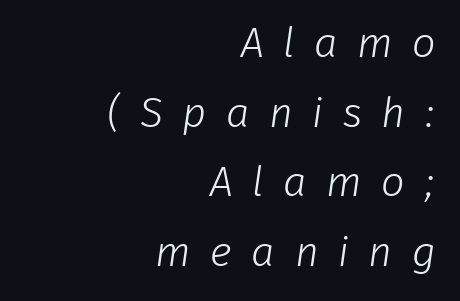
The image shows 42 px light sans-serif type; set right-aligned, normal line spacing (1.66x), unusually wide letter spacing (+0.46 em), not underlined; low stroke contrast and a medium x-height.
